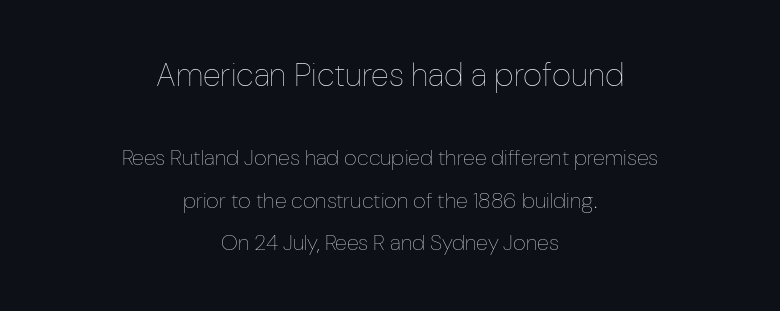
The image shows 33 px thin, condensed type, upright; set centered, loose line spacing (1.93x), normal letter spacing, not underlined; the first (top) block is 1.5x larger; low stroke contrast and a medium x-height.
